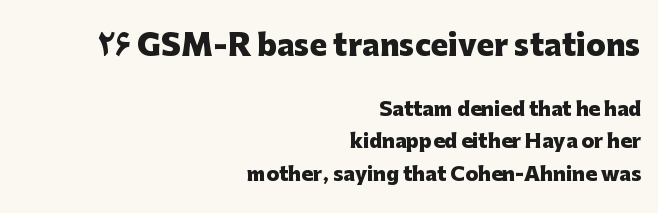
The image shows 29 px heavy sans-serif type, upright; set right-aligned, line spacing 1.71x, normal letter spacing, not underlined; the first (top) block is 1.53x larger; low stroke contrast and a medium x-height.
